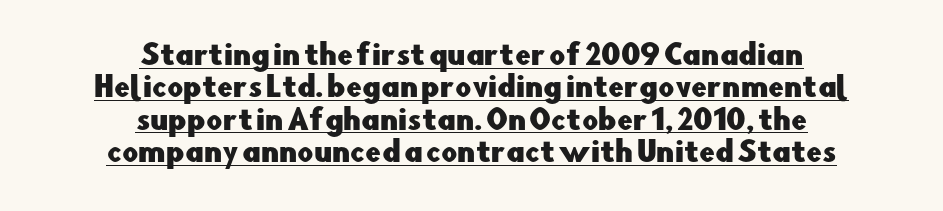
Characters follow at the spacing the type designer built in. Characters remain perfectly vertical along every line. The designer went with a sans here, leaving each stem footless. This sample carries an underscore along the baseline area. The face used here is proportionally spaced, like ordinary book or web type.
